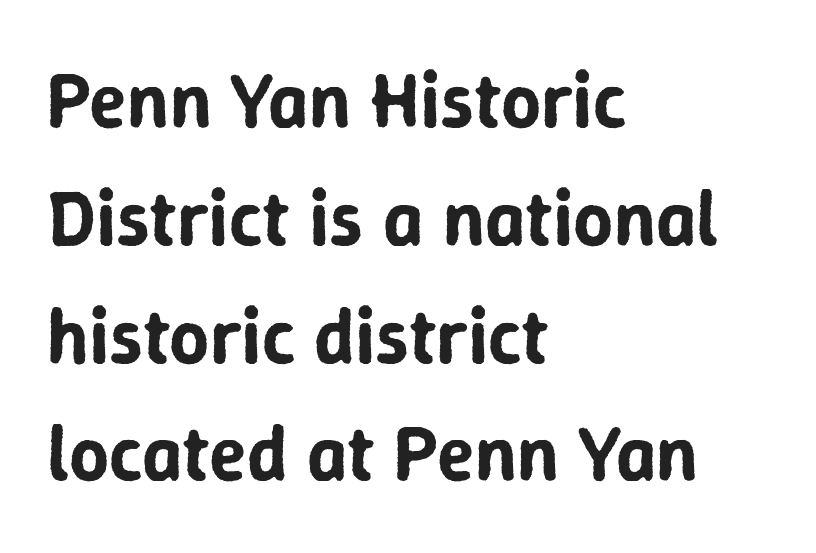
The image shows 78 px sans-serif type, upright; set left-aligned, normal line spacing (1.51x), normal letter spacing, not underlined; low stroke contrast and a medium x-height.
